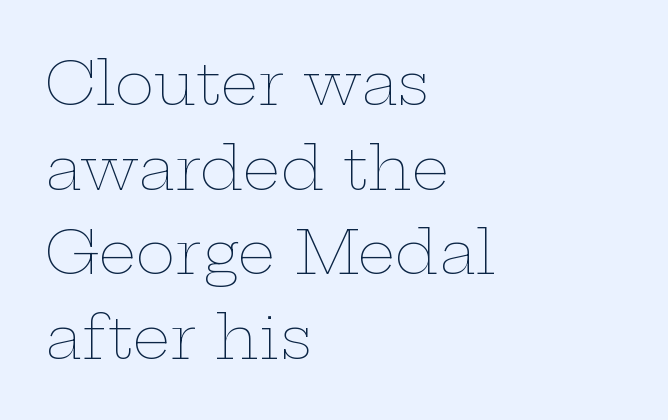
{"italic": "no", "bold": "no", "weight": "thin", "width": "wide", "stroke_contrast": "low", "x_height": "medium", "monospaced": "no", "underline": "no", "align": "left", "line_spacing": "normal", "line_spacing_ratio": 1.41, "letter_spacing": "normal", "letter_spacing_em": 0.0, "glyph_px": 60}
